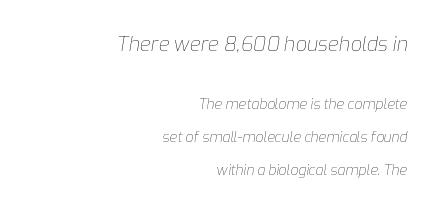
Q: Is the text bold? A: No.
Q: Is the text italic (slanted)? A: Yes, it leans right by about 9 degrees.
Q: Is the text underlined? A: No.
Q: How is the paragraph aligned? A: Right-aligned.
Q: Is the spacing between letters normal or unusually wide? A: Normal.
Q: Is the spacing between lines tight, normal or loose? A: Loose.
Q: Which block of text is set in a larger size, the first (top) or the second (bottom)? A: The first (top) one.
